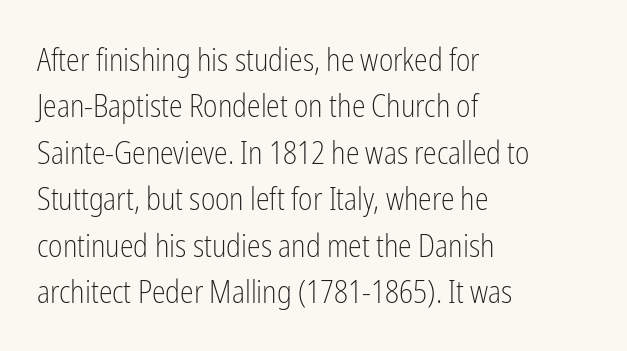
Q: Is the text bold? A: No.
Q: Is the text italic (slanted)? A: No, it is upright.
Q: Is the typeface a serif or a sans-serif typeface? A: Sans-serif.
Q: Is the text underlined? A: No.
Q: How is the paragraph aligned? A: Left-aligned.
Q: Is the spacing between letters normal or unusually wide? A: Normal.
Q: Is the spacing between lines tight, normal or loose? A: Normal.
Q: Width (condensed, normal, or wide)? A: Condensed.
Q: Stroke contrast? A: Low.
Q: x-height? A: Medium.
Q: Monospaced? A: No.
